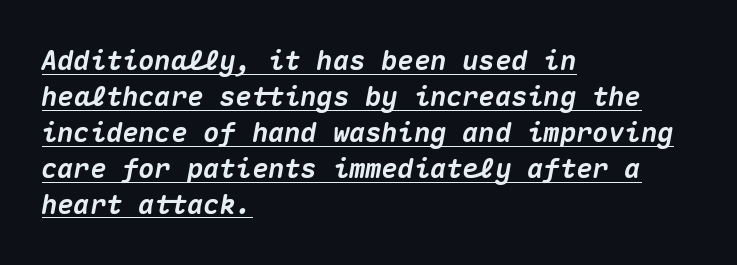
The image shows 27 px bold type, italic (leaning right); set left-aligned, normal line spacing (1.33x), normal letter spacing, underlined.
